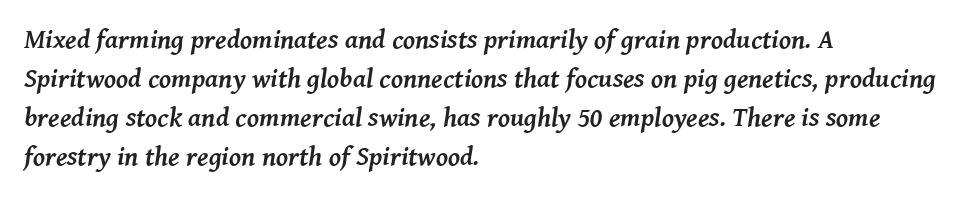
Q: Is the text bold? A: Yes.
Q: Is the text italic (slanted)? A: Yes, it leans right by about 8 degrees.
Q: Is the text underlined? A: No.
Q: How is the paragraph aligned? A: Left-aligned.
Q: Is the spacing between letters normal or unusually wide? A: Normal.
Q: Is the spacing between lines tight, normal or loose? A: Normal.
